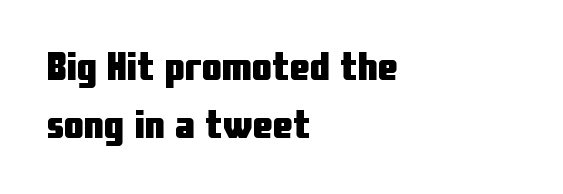
The compositor pushed each line to the left boundary. Do the characters align in a grid? No, the font is proportional. Vertical strokes here are truly vertical. On the weight axis this lands at bold, roughly 700. The glyphs are unaccompanied by any horizontal stroke below them.
